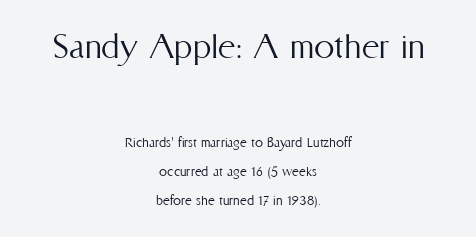
{"italic": "no", "bold": "no", "weight": "light", "width": "condensed", "stroke_contrast": "medium", "x_height": "medium", "monospaced": "no", "underline": "no", "align": "center", "line_spacing_ratio": 1.83, "letter_spacing": "normal", "letter_spacing_em": 0.0, "larger_block": "first", "size_ratio": 2.56, "glyph_px": 41}
